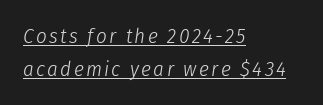
{"italic": "yes", "lean": "right", "slant_degrees": 8, "bold": "no", "underline": "yes", "align": "left", "line_spacing": "normal", "line_spacing_ratio": 1.56, "glyph_px": 21}
